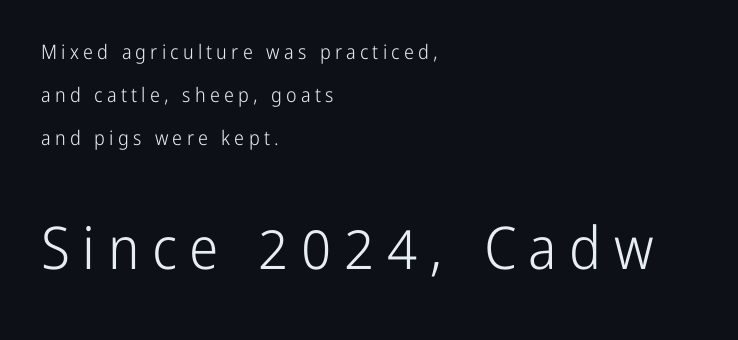
Q: Is the text bold? A: No.
Q: Is the text italic (slanted)? A: No, it is upright.
Q: Is the typeface a serif or a sans-serif typeface? A: Sans-serif.
Q: Is the text underlined? A: No.
Q: How is the paragraph aligned? A: Left-aligned.
Q: Is the spacing between letters normal or unusually wide? A: Unusually wide.
Q: Is the spacing between lines tight, normal or loose? A: Loose.
Q: Which block of text is set in a larger size, the first (top) or the second (bottom)? A: The second (bottom) one.
Q: Width (condensed, normal, or wide)? A: Condensed.
Q: Stroke contrast? A: Low.
Q: x-height? A: Medium.
Q: Monospaced? A: No.
